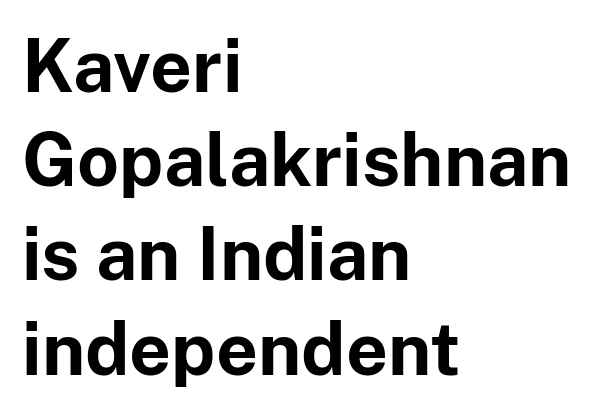
One glance says typical: line gaps are just what's usual. The axis of the letterforms is exactly vertical. Character widths vary here, with narrow letters taking less room than wide ones. The letters sit at their default tracking, neither squeezed nor spread. Does the copy run flush right? No — it runs flush left. Plain, unruled lines of type.
